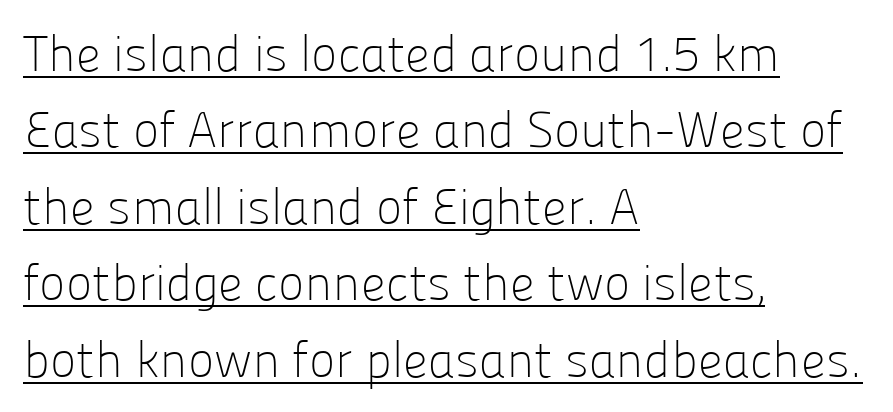
{"serif": "no", "italic": "no", "bold": "no", "weight": "light", "width": "normal", "stroke_contrast": "low", "x_height": "medium", "monospaced": "no", "underline": "yes", "align": "left", "line_spacing": "normal", "line_spacing_ratio": 1.53, "letter_spacing": "normal", "letter_spacing_em": 0.0, "glyph_px": 50}
